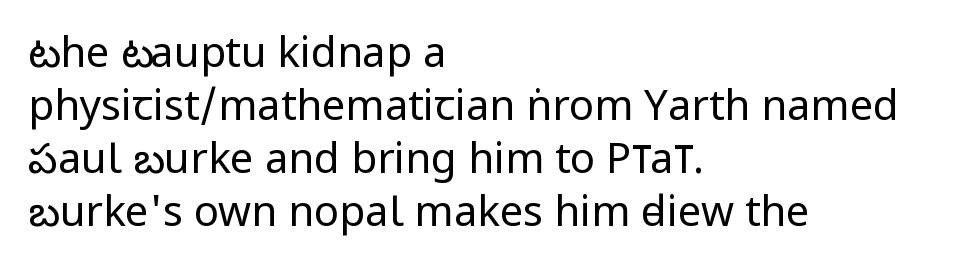
Q: Is the text bold? A: No.
Q: Is the text italic (slanted)? A: No, it is upright.
Q: Is the typeface a serif or a sans-serif typeface? A: Sans-serif.
Q: Is the text underlined? A: No.
Q: How is the paragraph aligned? A: Left-aligned.
Q: Is the spacing between letters normal or unusually wide? A: Normal.
Q: Is the spacing between lines tight, normal or loose? A: Normal.
Q: Width (condensed, normal, or wide)? A: Condensed.
Q: Stroke contrast? A: Low.
Q: x-height? A: Large.
Q: Monospaced? A: No.
